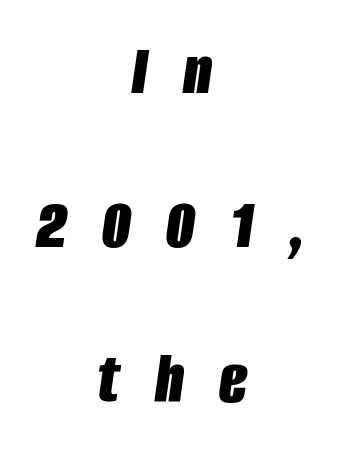
Q: Is the text bold? A: Yes.
Q: Is the text italic (slanted)? A: Yes, it leans right by about 8 degrees.
Q: Is the text underlined? A: No.
Q: How is the paragraph aligned? A: Centered.
Q: Is the spacing between letters normal or unusually wide? A: Unusually wide.
Q: Is the spacing between lines tight, normal or loose? A: Loose.
Q: Width (condensed, normal, or wide)? A: Condensed.
Q: Stroke contrast? A: Low.
Q: x-height? A: Large.
Q: Monospaced? A: No.
